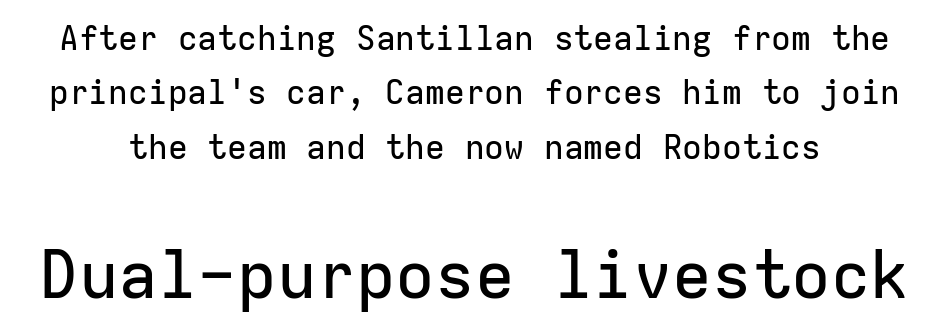
{"serif": "no", "italic": "no", "width": "normal", "stroke_contrast": "low", "x_height": "medium", "monospaced": "yes", "underline": "no", "line_spacing": "normal", "line_spacing_ratio": 1.65, "letter_spacing": "normal", "letter_spacing_em": 0.0, "larger_block": "second", "size_ratio": 2.0, "glyph_px": 66}
